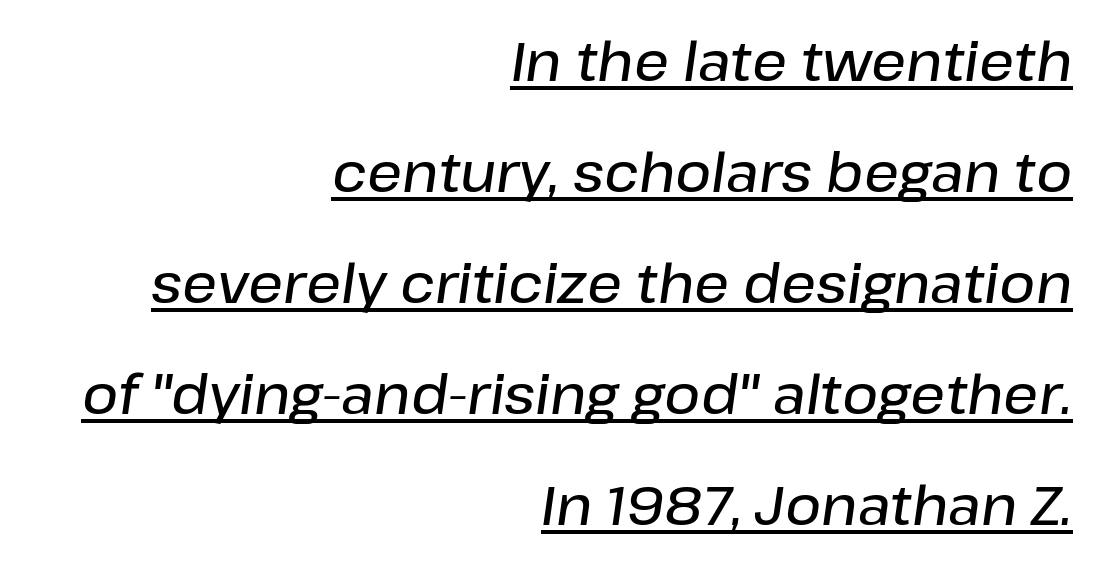
Q: Is the text bold? A: Semi-bold.
Q: Is the text italic (slanted)? A: Yes, it leans right by about 8 degrees.
Q: Is the text underlined? A: Yes.
Q: How is the paragraph aligned? A: Right-aligned.
Q: Is the spacing between letters normal or unusually wide? A: Normal.
Q: Is the spacing between lines tight, normal or loose? A: Loose.
Q: Width (condensed, normal, or wide)? A: Normal.
Q: Stroke contrast? A: Low.
Q: x-height? A: Medium.
Q: Monospaced? A: No.
